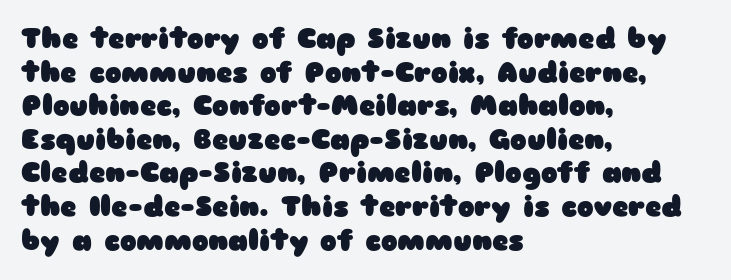
{"serif": "no", "italic": "no", "bold": "yes", "weight": "heavy", "width": "wide", "stroke_contrast": "low", "x_height": "medium", "monospaced": "no", "underline": "no", "align": "left", "line_spacing_ratio": 1.2, "letter_spacing": "normal", "letter_spacing_em": 0.0, "glyph_px": 28}
